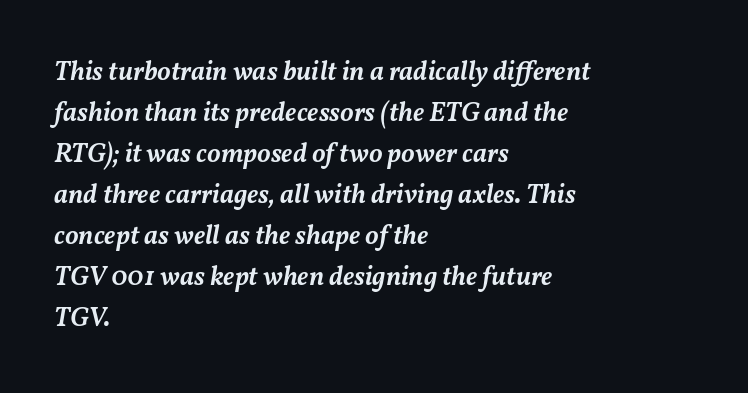
The image shows 27 px text type, italic (leaning right); set left-aligned, normal line spacing (1.52x), normal letter spacing, not underlined.
